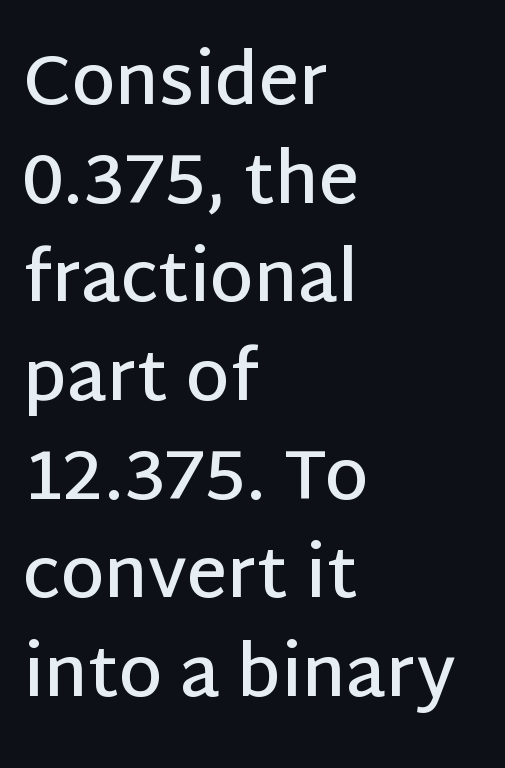
Q: Is the text bold? A: Semi-bold.
Q: Is the text italic (slanted)? A: No, it is upright.
Q: Is the typeface a serif or a sans-serif typeface? A: Sans-serif.
Q: Is the text underlined? A: No.
Q: How is the paragraph aligned? A: Left-aligned.
Q: Is the spacing between letters normal or unusually wide? A: Normal.
Q: Is the spacing between lines tight, normal or loose? A: Normal.
Q: Width (condensed, normal, or wide)? A: Normal.
Q: Stroke contrast? A: Low.
Q: x-height? A: Large.
Q: Monospaced? A: No.
